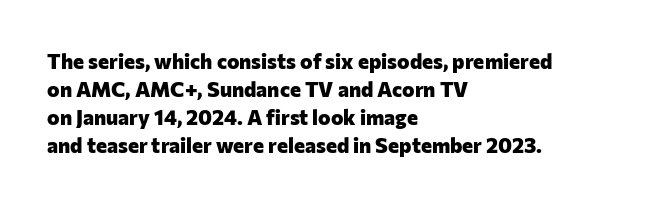
Q: Is the text bold? A: Yes.
Q: Is the text italic (slanted)? A: No, it is upright.
Q: Is the text underlined? A: No.
Q: How is the paragraph aligned? A: Left-aligned.
Q: Is the spacing between letters normal or unusually wide? A: Normal.
Q: Is the spacing between lines tight, normal or loose? A: Normal.
